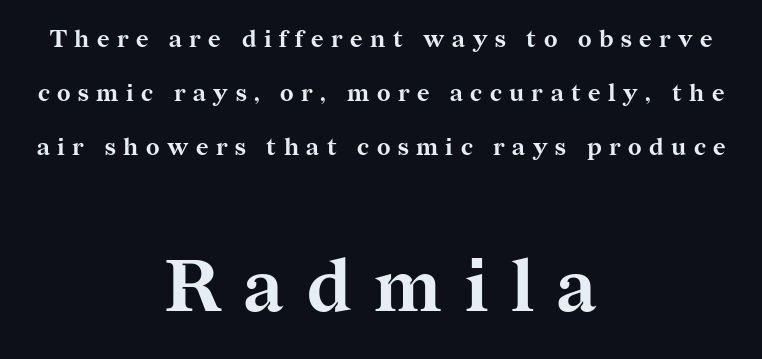
The image shows 73 px bold serif type, upright; set centered, loose line spacing (2.25x), unusually wide letter spacing (+0.31 em), not underlined; the second (bottom) block is 3.04x larger; medium stroke contrast and a medium x-height.
